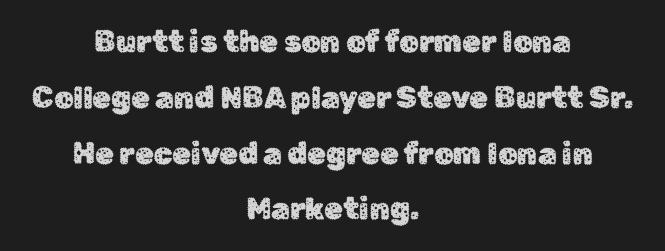
The image shows 30 px sans-serif type, upright; set centered, line spacing 1.86x, normal letter spacing, not underlined; low stroke contrast and a medium x-height.
